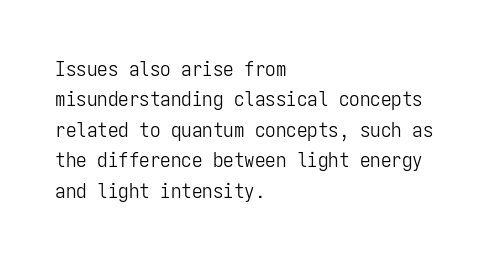
Letter spacing: default. Ink coverage per letter is moderate at most. The rag falls on the right side of this text block. Descenders are the only things crossing below the line. This block has exactly the height ordinary leading produces. This is the regular roman posture of the typeface.
